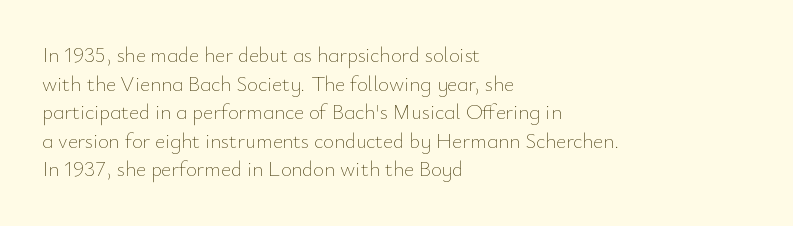
{"italic": "no", "bold": "no", "underline": "no", "align": "left", "line_spacing": "normal", "line_spacing_ratio": 1.36, "letter_spacing": "normal", "letter_spacing_em": 0.0, "glyph_px": 21}
